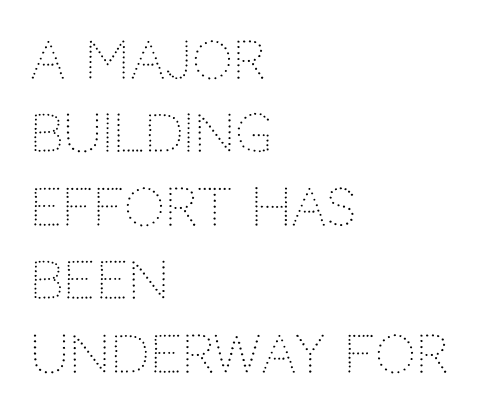
Words float on clear page, feet unadorned. The font is comparable to plain body text, perhaps lighter. If you drew a ruler down the left edge, every line would touch it. You could call the tracking neutral — neither tight nor loose.
